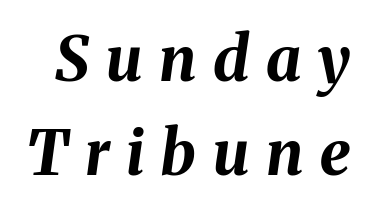
Just letters on the line, the space beneath them empty. Heavy, bold letterforms. A typesetter would call this leading conventional body-copy spacing. Tracking value appears strongly positive — letters spread wide. A typesetter would call this proportional, since set widths differ per character. This is oblique type, the kind used for emphasis or titles.
